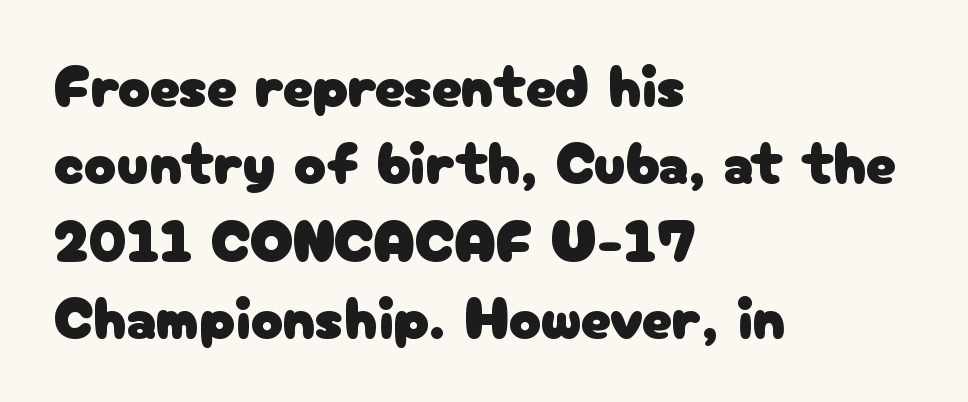
Q: Is the text italic (slanted)? A: No, it is upright.
Q: Is the typeface a serif or a sans-serif typeface? A: Sans-serif.
Q: Is the text underlined? A: No.
Q: How is the paragraph aligned? A: Left-aligned.
Q: Is the spacing between letters normal or unusually wide? A: Normal.
Q: Is the spacing between lines tight, normal or loose? A: Normal.
Q: Width (condensed, normal, or wide)? A: Normal.
Q: Stroke contrast? A: Low.
Q: x-height? A: Medium.
Q: Monospaced? A: No.
